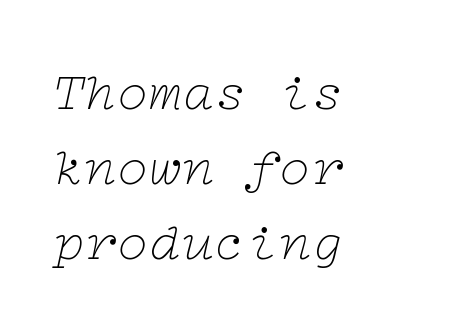
{"serif": "yes", "italic": "yes", "lean": "right", "slant_degrees": 12, "bold": "no", "weight": "thin", "width": "wide", "stroke_contrast": "low", "x_height": "medium", "underline": "no", "align": "left", "line_spacing": "normal", "line_spacing_ratio": 1.39, "letter_spacing": "normal", "letter_spacing_em": 0.0, "glyph_px": 54}
